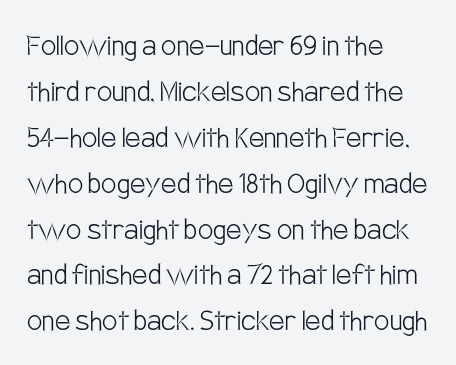
The image shows 34 px light, condensed sans-serif type, upright; set left-aligned, normal line spacing (1.35x), normal letter spacing, not underlined; low stroke contrast and a large x-height.
